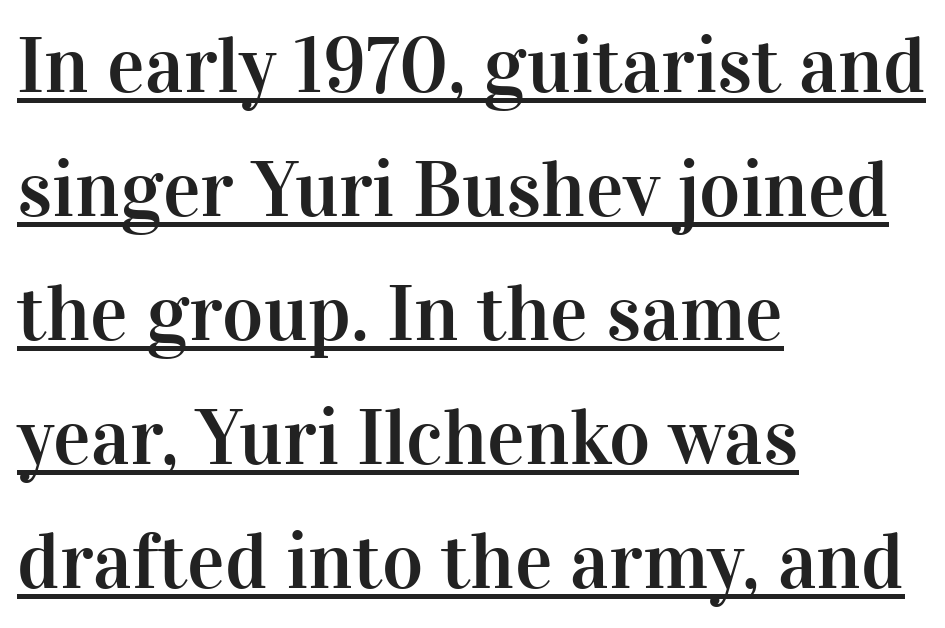
The image shows 79 px serif type, upright; set left-aligned, normal line spacing (1.57x), normal letter spacing, underlined; high stroke contrast and a medium x-height.
